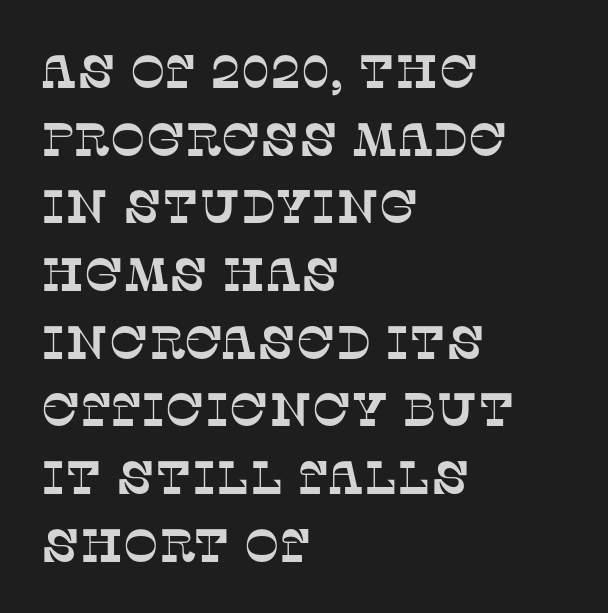
Q: Is the typeface a serif or a sans-serif typeface? A: Serif.
Q: Is the text underlined? A: No.
Q: How is the paragraph aligned? A: Left-aligned.
Q: Is the spacing between letters normal or unusually wide? A: Normal.
Q: Is the spacing between lines tight, normal or loose? A: Normal.
Q: Width (condensed, normal, or wide)? A: Normal.
Q: Stroke contrast? A: Low.
Q: x-height? A: Large.
Q: Monospaced? A: No.
